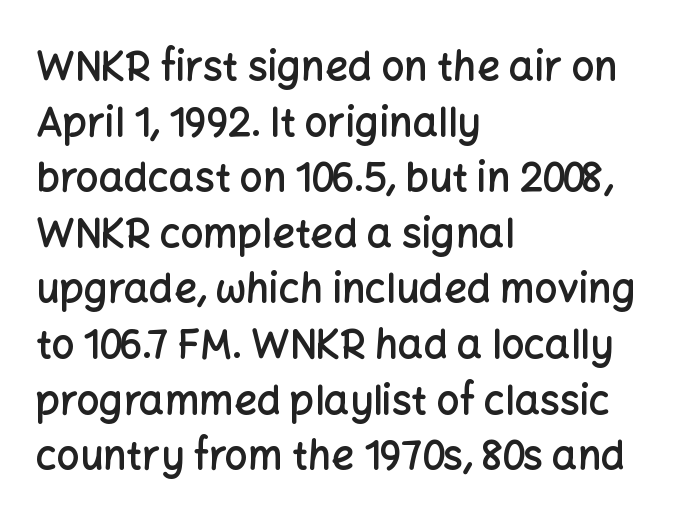
This is roman type, the default non-slanted kind. Quick note: interline space is typical. The face used here is proportionally spaced, like ordinary book or web type. The passage is arranged the way most books set body copy — flush left. Default kerning and tracking; the words read as compact shapes.
